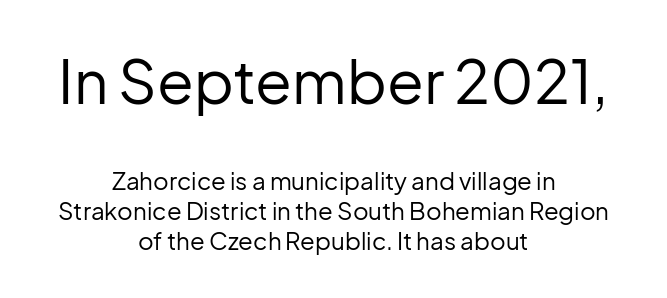
The image shows 60 px regular-weight sans-serif type, upright; set centered, normal line spacing (1.26x), normal letter spacing, not underlined; the first (top) block is 2.5x larger; low stroke contrast and a medium x-height.
